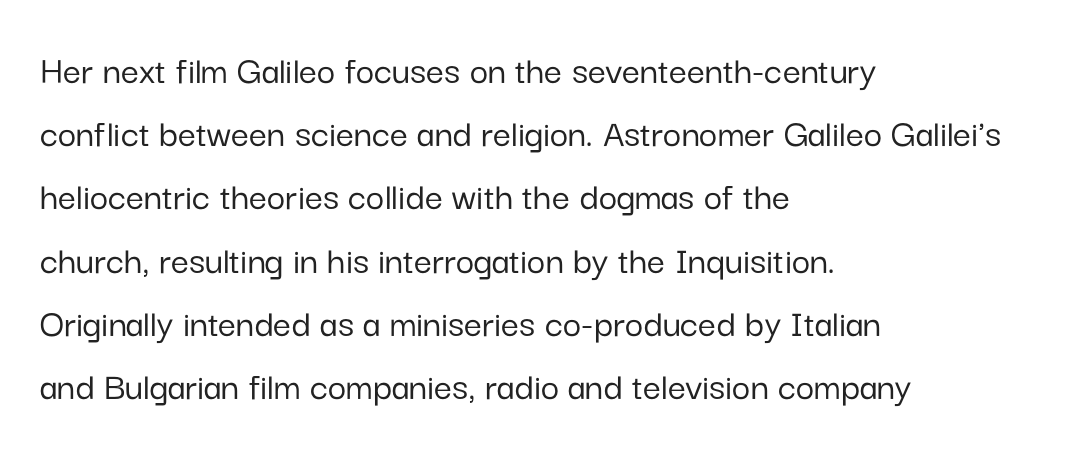
{"serif": "no", "italic": "no", "width": "normal", "stroke_contrast": "low", "x_height": "medium", "monospaced": "no", "underline": "no", "align": "left", "line_spacing": "normal", "line_spacing_ratio": 1.58, "letter_spacing": "normal", "letter_spacing_em": 0.0, "glyph_px": 40}
